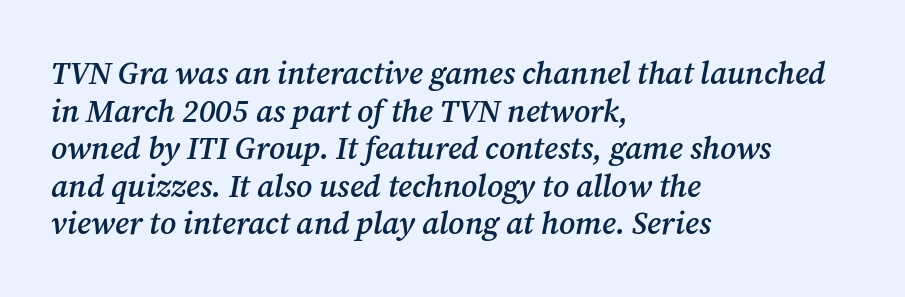
Q: Is the text bold? A: Semi-bold.
Q: Is the text italic (slanted)? A: Yes, it leans right by about 12 degrees.
Q: Is the typeface a serif or a sans-serif typeface? A: Serif.
Q: Is the text underlined? A: No.
Q: How is the paragraph aligned? A: Left-aligned.
Q: Is the spacing between letters normal or unusually wide? A: Normal.
Q: Width (condensed, normal, or wide)? A: Normal.
Q: Stroke contrast? A: Medium.
Q: x-height? A: Medium.
Q: Monospaced? A: No.
